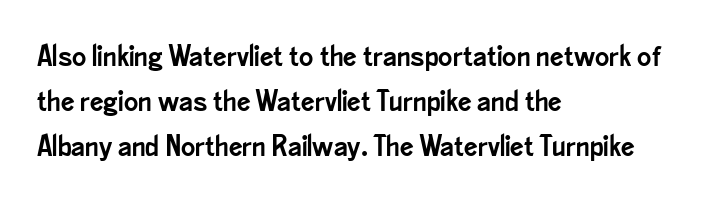
The image shows 30 px condensed sans-serif type, upright; set left-aligned, normal line spacing (1.5x), normal letter spacing, not underlined; low stroke contrast and a small x-height.
